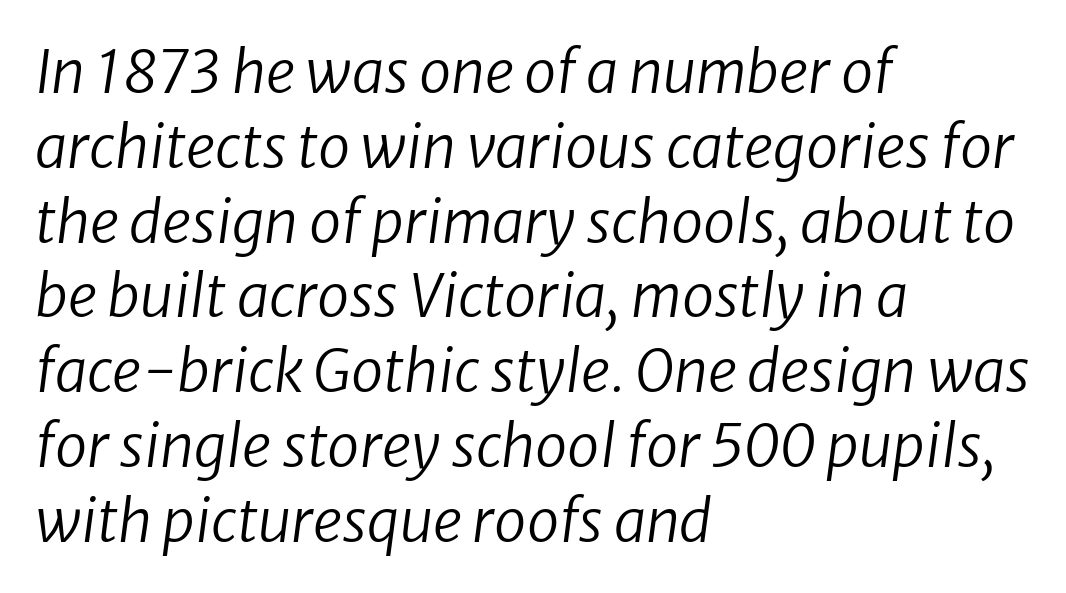
These lines sit exactly where default settings would place them. The line texture is even and compact thanks to regular tracking. Left-aligned paragraph, ragged on the right. No extra ink here — the face is not bold. Italic: yes, the glyphs are oblique.
